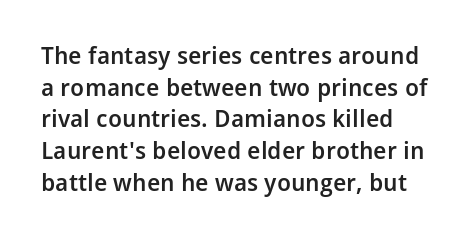
Q: Is the text bold? A: Semi-bold.
Q: Is the text italic (slanted)? A: No, it is upright.
Q: Is the text underlined? A: No.
Q: Is the spacing between letters normal or unusually wide? A: Normal.
Q: Is the spacing between lines tight, normal or loose? A: Normal.
